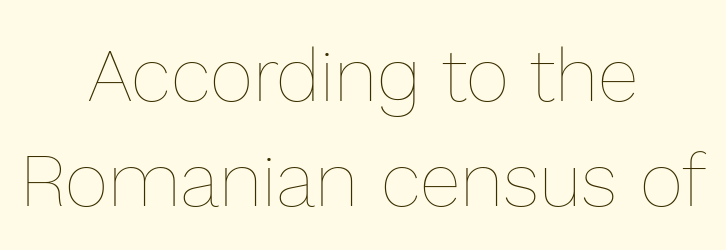
The image shows 75 px thin type, upright; set centered, normal line spacing (1.4x), normal letter spacing, not underlined; a medium x-height.
